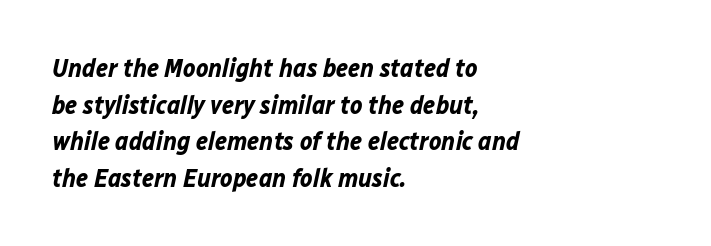
Q: Is the text bold? A: Yes.
Q: Is the text italic (slanted)? A: Yes, it leans right by about 12 degrees.
Q: Is the text underlined? A: No.
Q: How is the paragraph aligned? A: Left-aligned.
Q: Is the spacing between letters normal or unusually wide? A: Normal.
Q: Is the spacing between lines tight, normal or loose? A: Normal.
